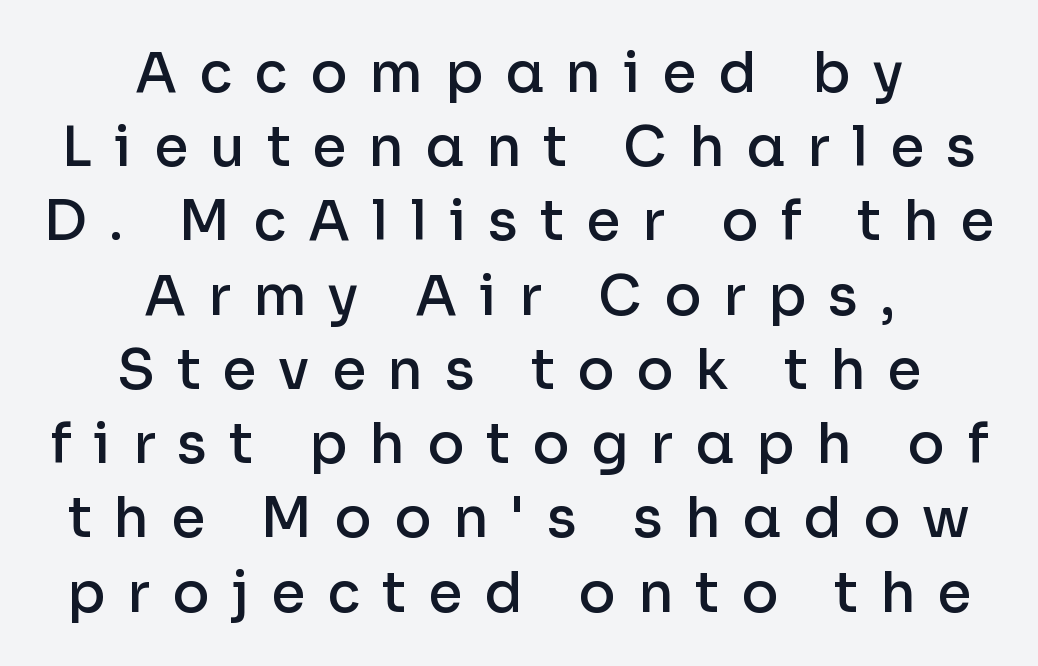
Both edges are ragged and mirror each other, which tells us the setting is centered. Is there any slant? The stems are plumb. Vertically, the passage feels balanced, rows spaced as you'd expect. The gap between lines stays unmarked. Semibold letterforms, between regular and bold. Think of a printed novel: that variable character pitch is what you see here.
